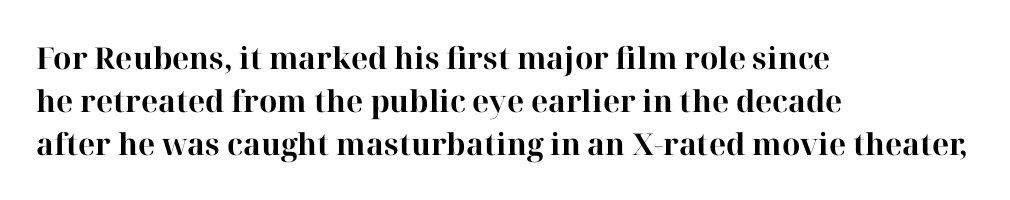
Unlike a clean sans, this face finishes its strokes with serifs. You could not count columns in this text — the font is proportionally spaced. Every letter is thick-stroked: bold, no question. The typesetter chose a ragged-right arrangement here. Notice how descenders clear the ascenders below comfortably — that's standard leading. A typesetter would mark this as roman, not italic.
